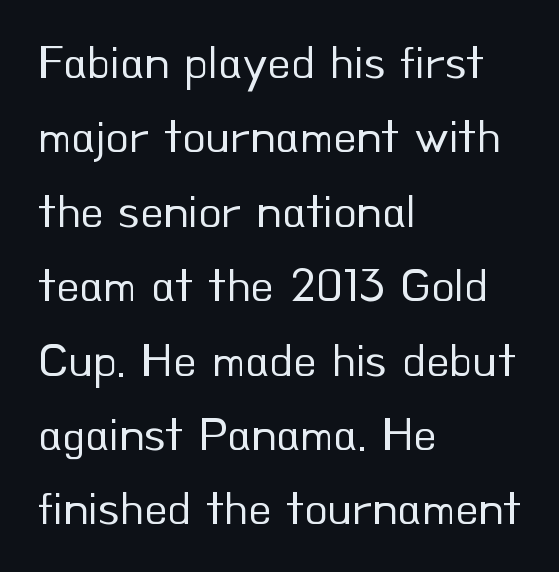
{"serif": "no", "italic": "no", "bold": "no", "weight": "regular", "width": "normal", "stroke_contrast": "low", "x_height": "small", "monospaced": "no", "underline": "no", "align": "left", "line_spacing": "normal", "line_spacing_ratio": 1.55, "letter_spacing": "normal", "letter_spacing_em": 0.0, "glyph_px": 48}
